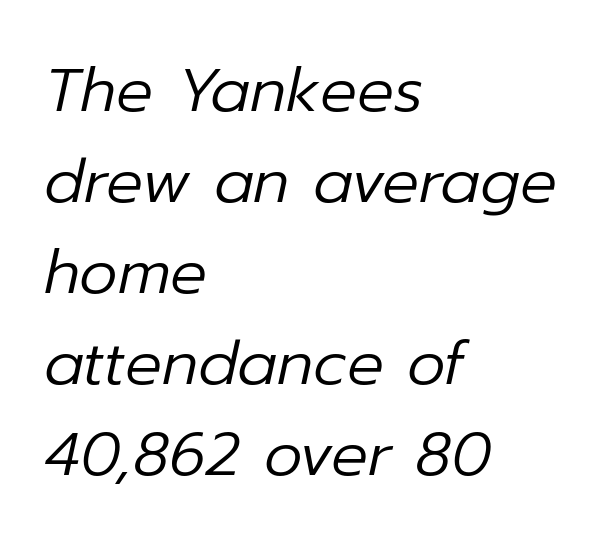
The image shows 61 px regular-weight type, italic (leaning right); set left-aligned, normal line spacing (1.49x), normal letter spacing, not underlined; low stroke contrast and a medium x-height.
